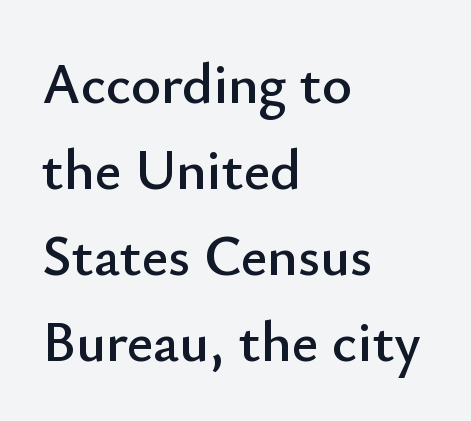
Q: Is the text italic (slanted)? A: No, it is upright.
Q: Is the typeface a serif or a sans-serif typeface? A: Sans-serif.
Q: Is the text underlined? A: No.
Q: How is the paragraph aligned? A: Left-aligned.
Q: Is the spacing between letters normal or unusually wide? A: Normal.
Q: Is the spacing between lines tight, normal or loose? A: Normal.
Q: Width (condensed, normal, or wide)? A: Normal.
Q: Stroke contrast? A: Low.
Q: x-height? A: Small.
Q: Monospaced? A: No.
